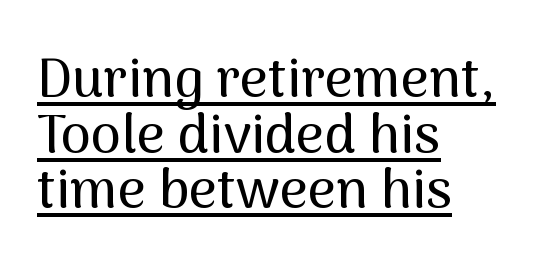
The image shows 55 px sans-serif type, upright; set left-aligned, tight line spacing (1.01x), normal letter spacing, underlined; medium stroke contrast and a medium x-height.
